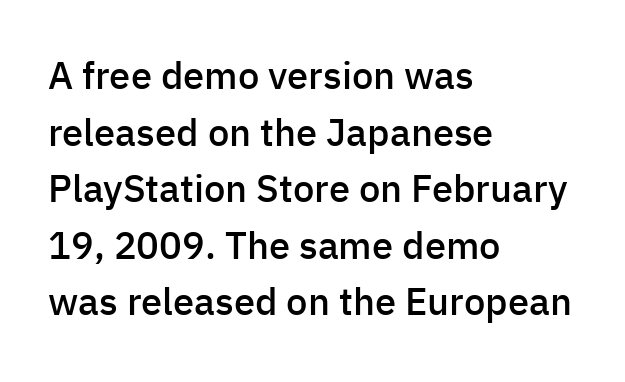
{"serif": "no", "italic": "no", "bold": "semi", "weight": "semibold", "width": "normal", "stroke_contrast": "low", "x_height": "medium", "monospaced": "no", "underline": "no", "align": "left", "line_spacing": "normal", "line_spacing_ratio": 1.49, "letter_spacing": "normal", "letter_spacing_em": 0.0, "glyph_px": 38}
